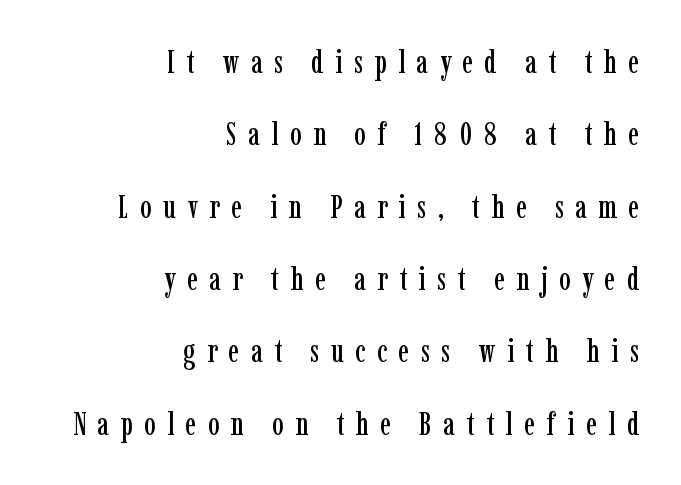
Line ends are locked; line starts wander. Note the varied advance widths — an 'i' is clearly narrower than an 'm'. Students, note that the glyphs here are deliberately spaced far apart. Typographically, this falls in the serif category. Posture: straight, roman, zero tilt.
